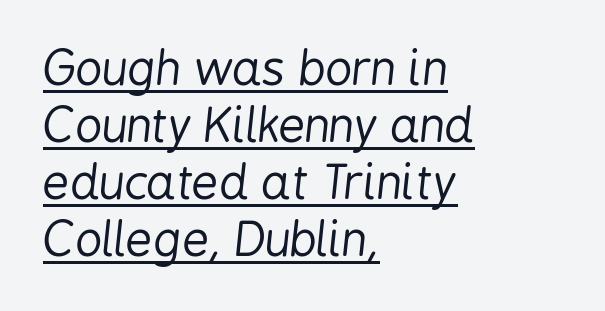
The image shows 47 px regular-weight, condensed type, italic (leaning right); set left-aligned, line spacing 1.21x, normal letter spacing, underlined; low stroke contrast and a medium x-height.
